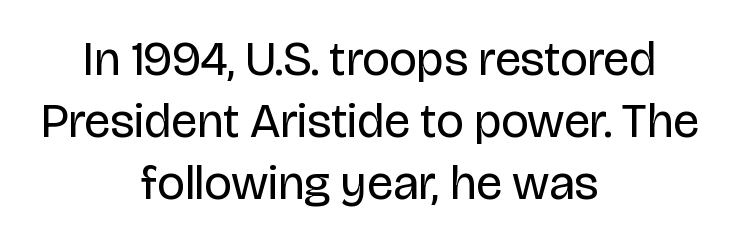
Q: Is the text bold? A: No.
Q: Is the text italic (slanted)? A: No, it is upright.
Q: Is the typeface a serif or a sans-serif typeface? A: Sans-serif.
Q: Is the text underlined? A: No.
Q: How is the paragraph aligned? A: Centered.
Q: Is the spacing between letters normal or unusually wide? A: Normal.
Q: Is the spacing between lines tight, normal or loose? A: Normal.
Q: Width (condensed, normal, or wide)? A: Normal.
Q: Stroke contrast? A: Low.
Q: x-height? A: Large.
Q: Monospaced? A: No.
